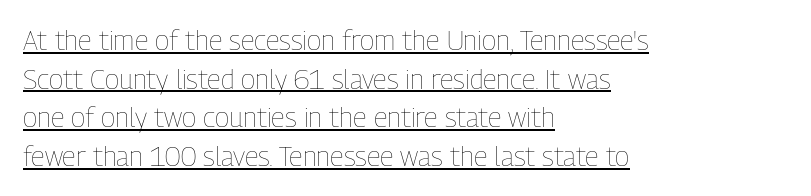
The image shows 27 px text type, upright; set left-aligned, normal line spacing (1.43x), normal letter spacing, underlined.
